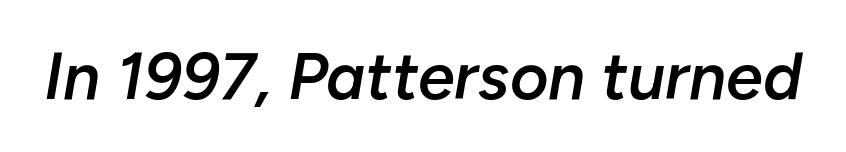
The image shows 66 px semibold type, italic (leaning right); set normal letter spacing, not underlined; low stroke contrast and a medium x-height.
